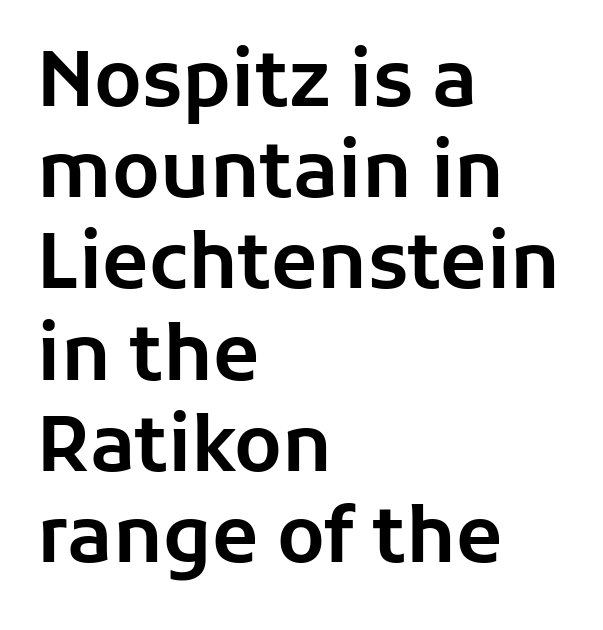
{"serif": "no", "italic": "no", "width": "normal", "stroke_contrast": "low", "x_height": "medium", "monospaced": "no", "underline": "no", "align": "left", "line_spacing_ratio": 1.2, "letter_spacing": "normal", "letter_spacing_em": 0.0, "glyph_px": 76}
